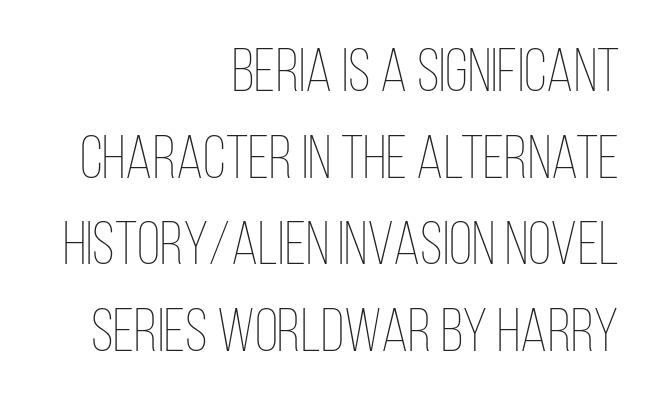
The image shows 61 px thin, condensed type, upright; set right-aligned, normal line spacing (1.42x), normal letter spacing, not underlined; low stroke contrast and a large x-height.
